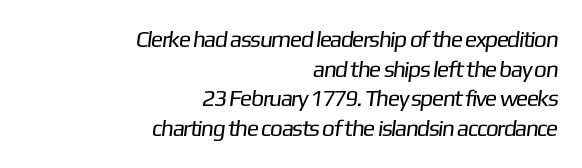
Q: Is the text bold? A: No.
Q: Is the text underlined? A: No.
Q: How is the paragraph aligned? A: Right-aligned.
Q: Is the spacing between letters normal or unusually wide? A: Normal.
Q: Is the spacing between lines tight, normal or loose? A: Normal.
